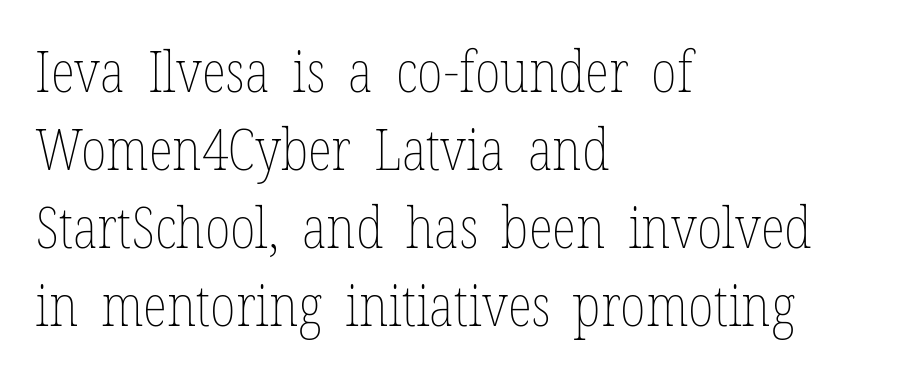
Notice how descenders clear the ascenders below comfortably — that's standard leading. Line beginnings align vertically; line endings do not. The passage shown is not bold in any degree. Designer's note — italics off, roman on. A bare baseline throughout the passage.
